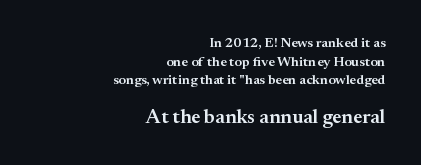
The image shows 20 px text type, upright; set right-aligned, normal line spacing (1.33x), normal letter spacing, not underlined; the second (bottom) block is 1.43x larger.
